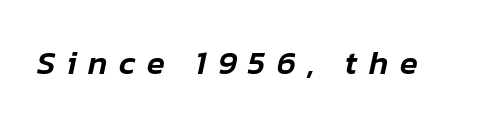
Q: Is the text italic (slanted)? A: Yes, it leans right by about 12 degrees.
Q: Is the text underlined? A: No.
Q: Is the spacing between letters normal or unusually wide? A: Unusually wide.
Q: Width (condensed, normal, or wide)? A: Normal.
Q: Stroke contrast? A: Low.
Q: x-height? A: Medium.
Q: Monospaced? A: No.
